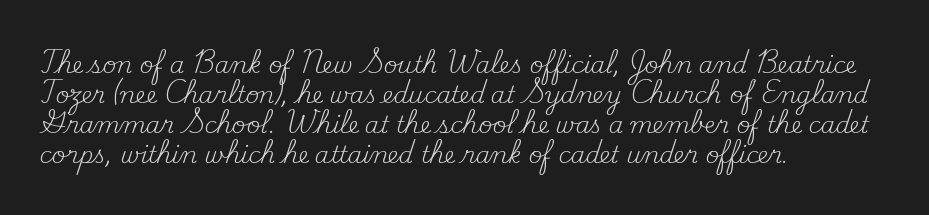
The lines are quadded left. The font sits on the lighter half of the weight spectrum, regular included. Tracking here is standard; glyphs follow each other at the usual distance. Rule under the text: the space is simply empty.
